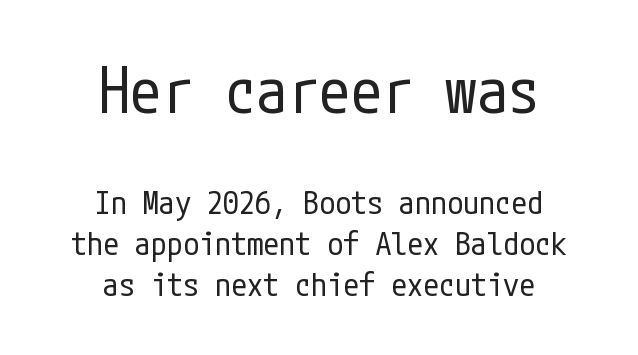
Q: Is the text bold? A: No.
Q: Is the text italic (slanted)? A: No, it is upright.
Q: Is the typeface a serif or a sans-serif typeface? A: Sans-serif.
Q: Is the text underlined? A: No.
Q: How is the paragraph aligned? A: Centered.
Q: Is the spacing between letters normal or unusually wide? A: Normal.
Q: Is the spacing between lines tight, normal or loose? A: Normal.
Q: Which block of text is set in a larger size, the first (top) or the second (bottom)? A: The first (top) one.
Q: Width (condensed, normal, or wide)? A: Condensed.
Q: Stroke contrast? A: Low.
Q: x-height? A: Medium.
